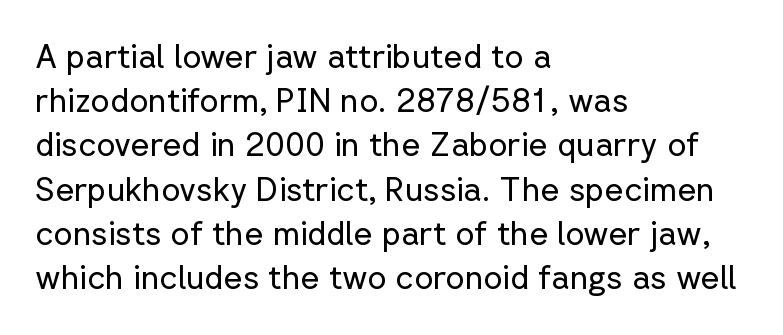
The image shows 33 px regular-weight sans-serif type, upright; set left-aligned, normal line spacing (1.34x), normal letter spacing, not underlined; low stroke contrast and a medium x-height.
